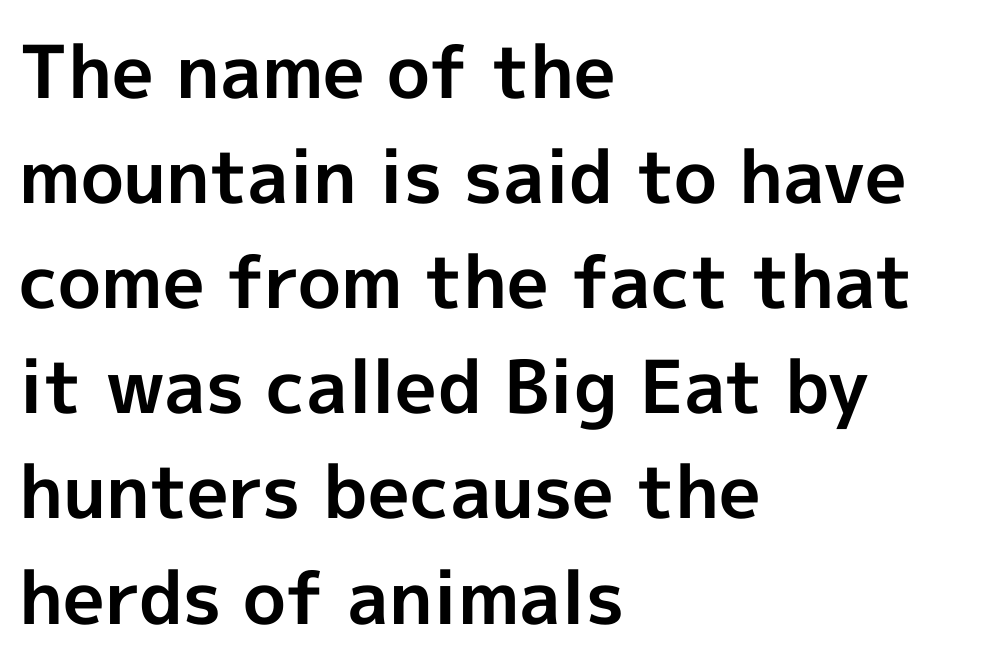
{"serif": "no", "italic": "no", "bold": "yes", "weight": "bold", "width": "normal", "x_height": "medium", "monospaced": "no", "underline": "no", "align": "left", "line_spacing": "normal", "line_spacing_ratio": 1.44, "letter_spacing": "normal", "letter_spacing_em": 0.0, "glyph_px": 73}
